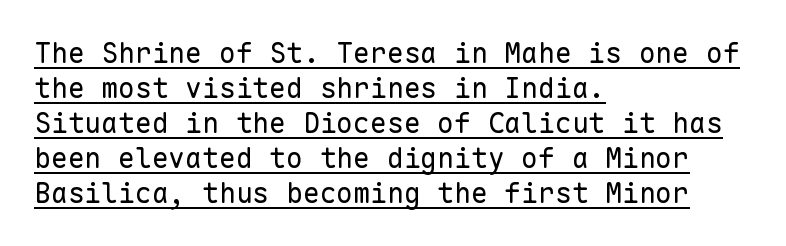
Q: Is the text bold? A: No.
Q: Is the text italic (slanted)? A: No, it is upright.
Q: Is the typeface a serif or a sans-serif typeface? A: Sans-serif.
Q: Is the text underlined? A: Yes.
Q: How is the paragraph aligned? A: Left-aligned.
Q: Is the spacing between letters normal or unusually wide? A: Normal.
Q: Is the spacing between lines tight, normal or loose? A: Normal.
Q: Width (condensed, normal, or wide)? A: Normal.
Q: Stroke contrast? A: Low.
Q: x-height? A: Medium.
Q: Monospaced? A: Yes.
